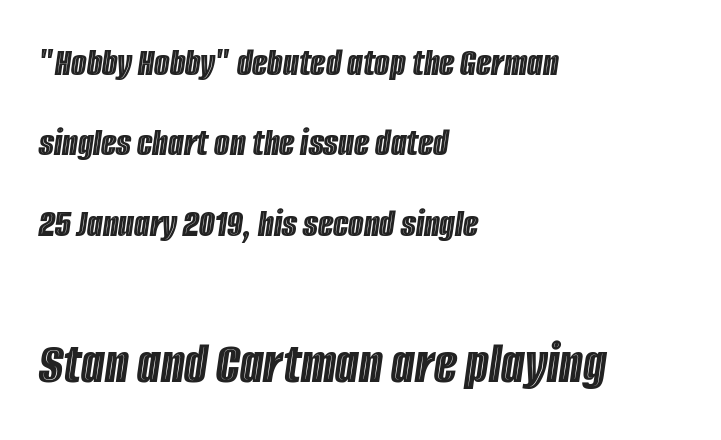
A typesetter would call this proportional, since set widths differ per character. What's the leading like? Stretched, with rows far apart. Characters are canted at an angle relative to the baseline's perpendicular. Does the bottom block carry the larger type? Yes, it does. What stands out about the letter spacing? Nothing — it is the standard amount.
